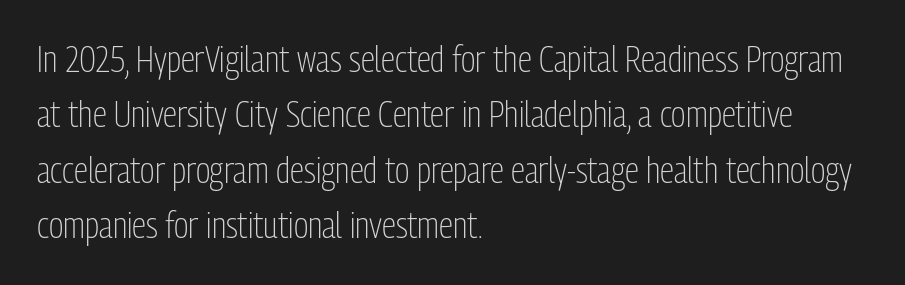
{"serif": "no", "italic": "no", "bold": "no", "weight": "light", "width": "condensed", "stroke_contrast": "low", "x_height": "medium", "monospaced": "no", "underline": "no", "align": "left", "line_spacing": "normal", "line_spacing_ratio": 1.54, "letter_spacing": "normal", "letter_spacing_em": 0.0, "glyph_px": 36}
